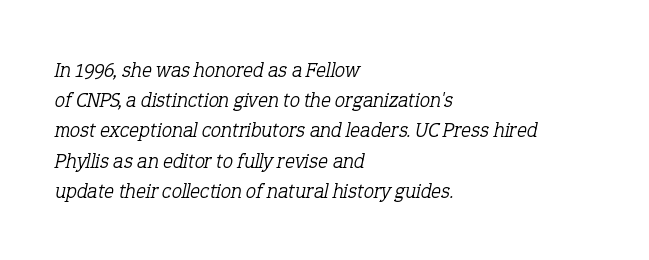
Q: Is the text bold? A: No.
Q: Is the text italic (slanted)? A: Yes, it leans right by about 12 degrees.
Q: Is the text underlined? A: No.
Q: How is the paragraph aligned? A: Left-aligned.
Q: Is the spacing between letters normal or unusually wide? A: Normal.
Q: Is the spacing between lines tight, normal or loose? A: Normal.
